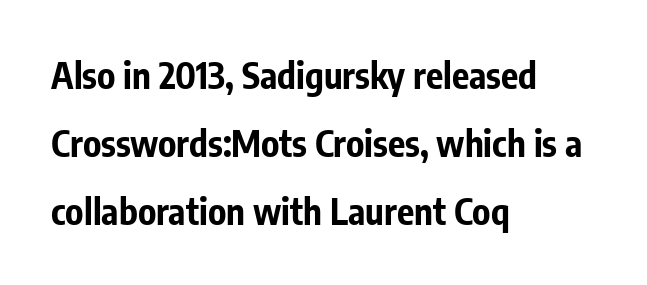
{"serif": "no", "italic": "no", "bold": "yes", "weight": "bold", "width": "condensed", "stroke_contrast": "low", "x_height": "medium", "monospaced": "no", "underline": "no", "align": "left", "line_spacing_ratio": 1.89, "letter_spacing": "normal", "letter_spacing_em": 0.0, "glyph_px": 36}
